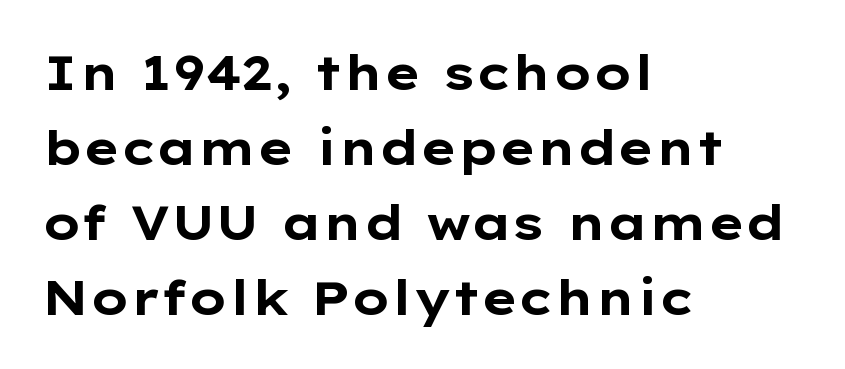
{"serif": "no", "italic": "no", "bold": "yes", "weight": "bold", "width": "wide", "stroke_contrast": "low", "x_height": "medium", "monospaced": "no", "underline": "no", "align": "left", "line_spacing": "normal", "line_spacing_ratio": 1.56, "letter_spacing": "normal", "letter_spacing_em": 0.0, "glyph_px": 48}
